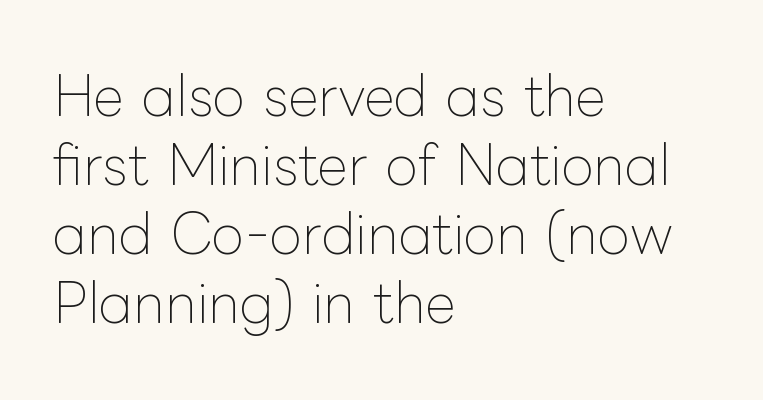
Descenders are the only things crossing below the line. Summary of vertical rhythm: regular, with standard interline spacing. Here the glyphs are tracked normally, forming tight word shapes. Reading down the block, your eye returns to a fixed left position each line.
